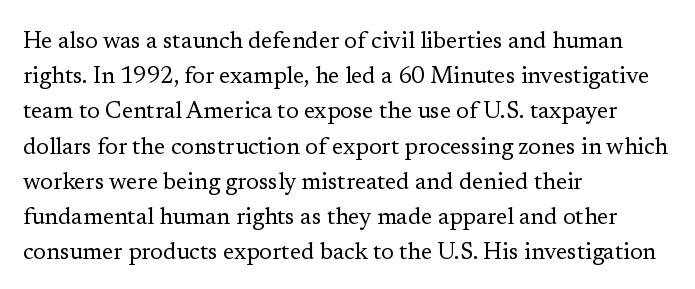
Q: Is the text bold? A: No.
Q: Is the text italic (slanted)? A: No, it is upright.
Q: Is the text underlined? A: No.
Q: How is the paragraph aligned? A: Left-aligned.
Q: Is the spacing between letters normal or unusually wide? A: Normal.
Q: Is the spacing between lines tight, normal or loose? A: Normal.
